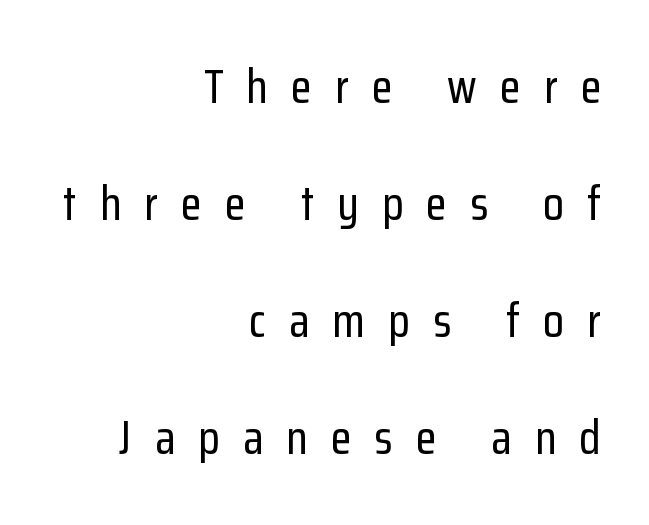
{"serif": "no", "italic": "no", "width": "condensed", "stroke_contrast": "low", "x_height": "medium", "monospaced": "no", "underline": "no", "align": "right", "line_spacing": "loose", "line_spacing_ratio": 2.44, "letter_spacing": "wide", "letter_spacing_em": 0.48, "glyph_px": 48}
